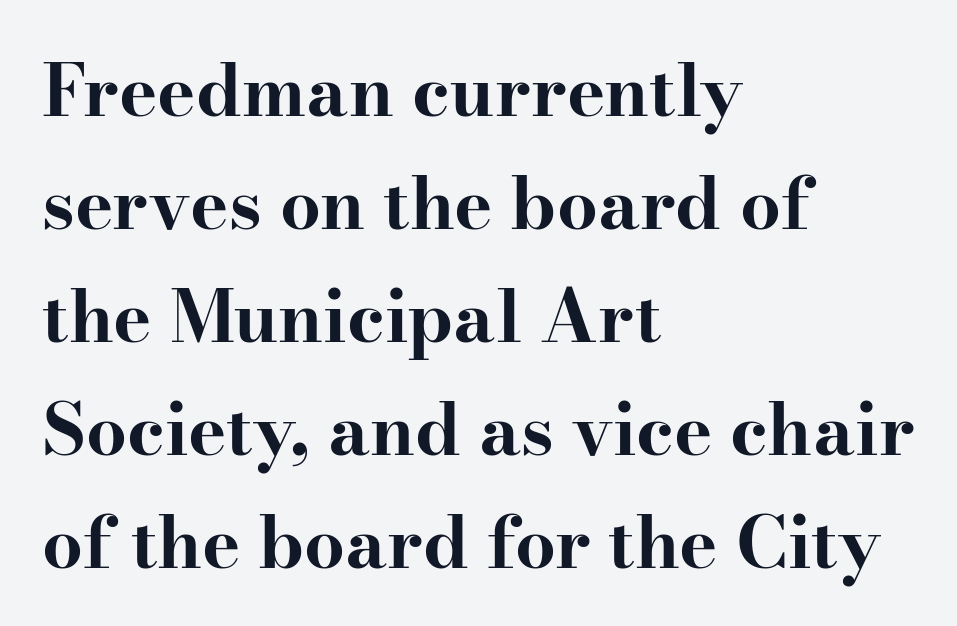
{"serif": "yes", "italic": "no", "bold": "yes", "weight": "bold", "width": "wide", "stroke_contrast": "high", "x_height": "small", "monospaced": "no", "underline": "no", "align": "left", "line_spacing": "normal", "line_spacing_ratio": 1.57, "letter_spacing": "normal", "letter_spacing_em": 0.0, "glyph_px": 72}
